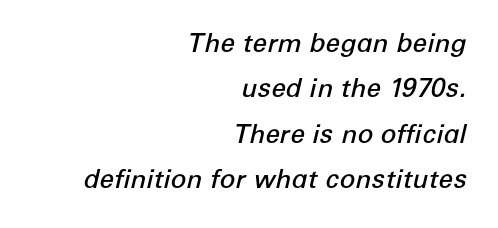
Q: Is the text bold? A: Semi-bold.
Q: Is the text italic (slanted)? A: Yes, it leans right by about 12 degrees.
Q: Is the text underlined? A: No.
Q: How is the paragraph aligned? A: Right-aligned.
Q: Is the spacing between letters normal or unusually wide? A: Normal.
